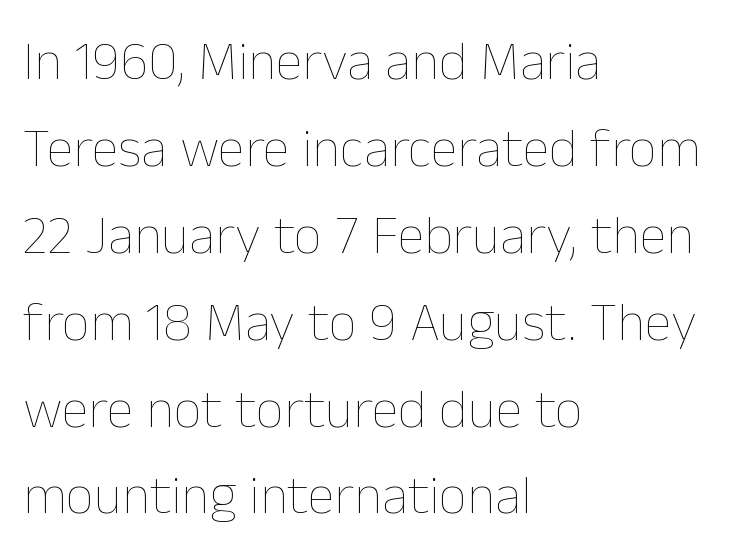
Here the designer chose a conventional face with non-uniform glyph widths. Summary of weight: not heavy and not bold. Notice how the stems are strictly vertical — no italics here. Normally led — the rows are evenly, conventionally spaced.
